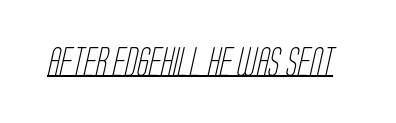
{"serif": "no", "bold": "no", "weight": "light", "width": "condensed", "stroke_contrast": "low", "x_height": "large", "monospaced": "no", "underline": "yes", "letter_spacing": "normal", "letter_spacing_em": 0.0, "glyph_px": 28}
